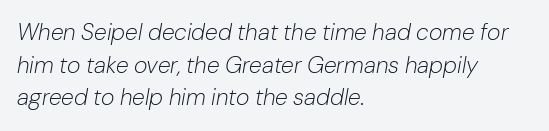
This rendering features lettering with no underline. The face looks like a standard text weight, possibly lighter. The ragged edge is on the right, which tells us the setting is flush left. Short note: letters normally spaced.
